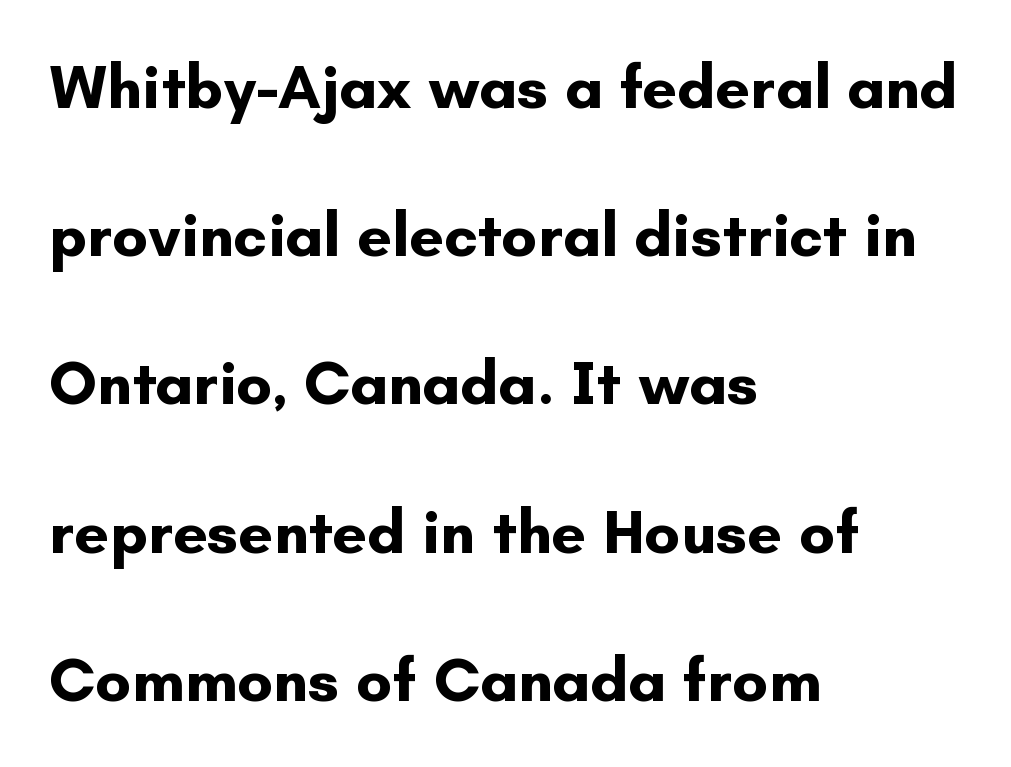
{"serif": "no", "italic": "no", "bold": "yes", "weight": "bold", "width": "normal", "stroke_contrast": "low", "x_height": "small", "monospaced": "no", "underline": "no", "align": "left", "line_spacing": "loose", "line_spacing_ratio": 2.39, "letter_spacing": "normal", "letter_spacing_em": 0.0, "glyph_px": 62}
